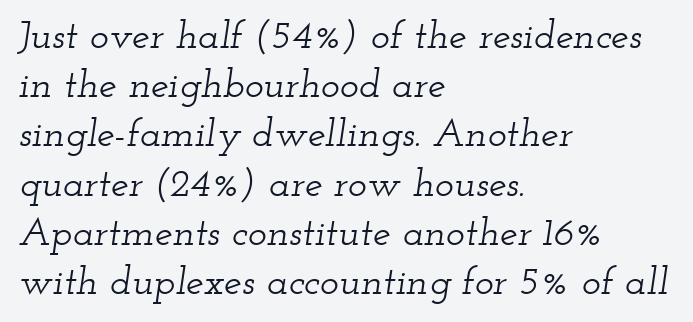
The image shows 40 px wide serif type, italic (leaning right); set left-aligned, line spacing 1.23x, normal letter spacing, not underlined; low stroke contrast and a small x-height.
